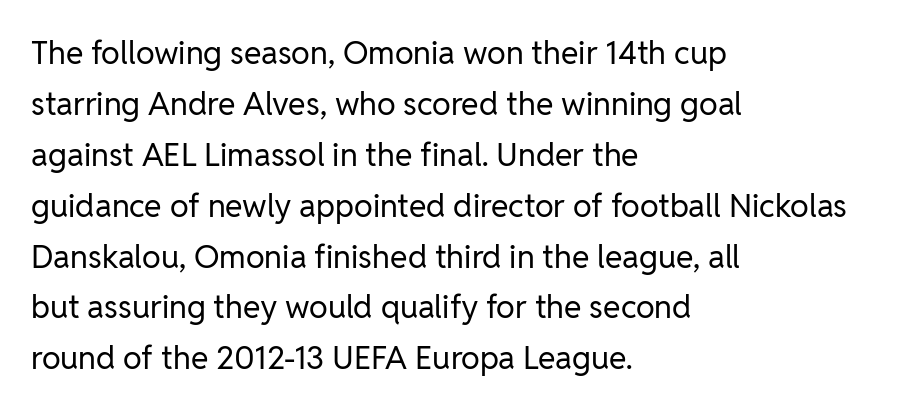
{"serif": "no", "italic": "no", "bold": "no", "weight": "regular", "width": "normal", "stroke_contrast": "low", "x_height": "medium", "monospaced": "no", "underline": "no", "align": "left", "line_spacing": "normal", "line_spacing_ratio": 1.59, "letter_spacing": "normal", "letter_spacing_em": 0.0, "glyph_px": 32}
